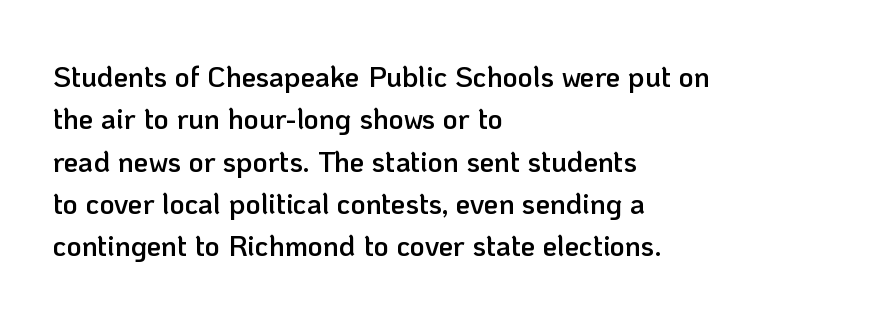
Honestly, the letter spacing is just normal — you wouldn't notice it. Bare-footed words on every line. How would I describe the line gaps? Plain and ordinary. The letters carry no serifs — their stems end cleanly without finishing strokes. Tall strokes in this sample are plumb rather than angled.
